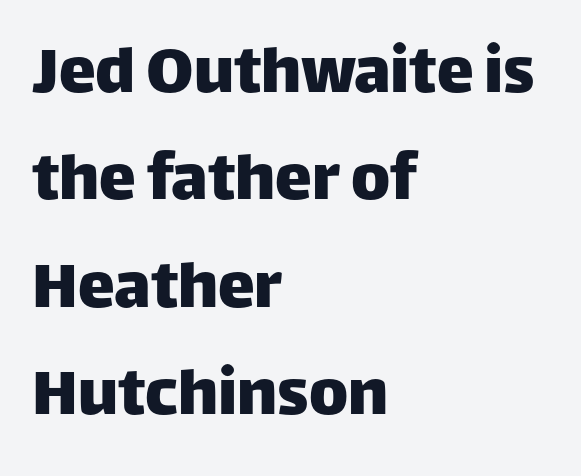
The lettering stays uniformly vertical, giving the passage a roman look. These lines are rendered in a variable-pitch font. The line texture is even and compact thanks to regular tracking. Nothing sits at the stroke ends, so this counts as sans-serif.
